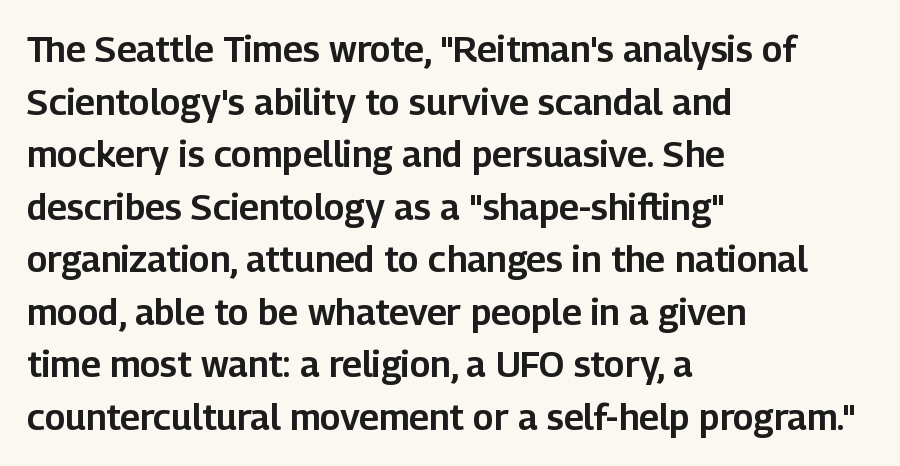
{"serif": "no", "italic": "no", "width": "normal", "stroke_contrast": "low", "x_height": "medium", "monospaced": "no", "underline": "no", "align": "left", "line_spacing": "normal", "line_spacing_ratio": 1.46, "letter_spacing": "normal", "letter_spacing_em": 0.0, "glyph_px": 36}
